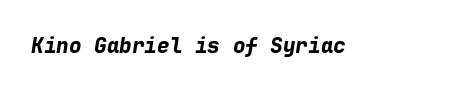
Each word holds together tightly as a unit, with standard inter-letter gaps. This is heavy type, rendered in bold. The zone under the glyphs is completely vacant. Is the type slanted? Yes — the strokes lean at a clear angle.
